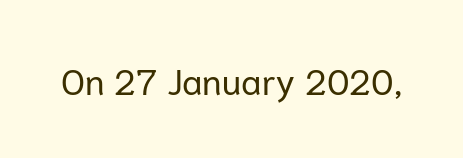
{"serif": "no", "italic": "no", "bold": "no", "weight": "regular", "width": "normal", "stroke_contrast": "low", "x_height": "medium", "monospaced": "no", "underline": "no", "letter_spacing": "normal", "letter_spacing_em": 0.0, "glyph_px": 36}
